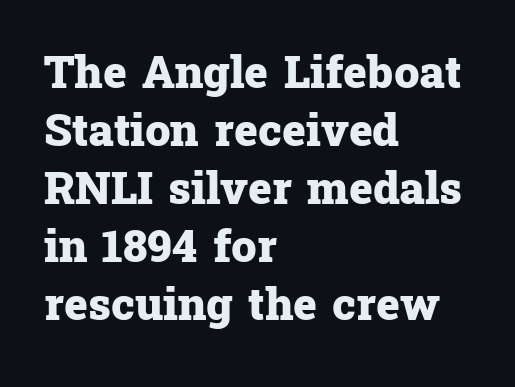
The type is set solid horizontally, with unmodified tracking. Observe the serifs anchoring each vertical stroke in this sample. Heavy, bold letterforms. The letters advance in unequal steps, a hallmark of proportional type. This rendering features lettering with no underline.
